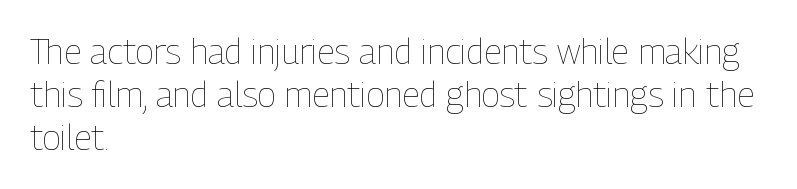
Q: Is the text bold? A: No.
Q: Is the text italic (slanted)? A: No, it is upright.
Q: Is the text underlined? A: No.
Q: How is the paragraph aligned? A: Left-aligned.
Q: Is the spacing between letters normal or unusually wide? A: Normal.
Q: Width (condensed, normal, or wide)? A: Condensed.
Q: Stroke contrast? A: Low.
Q: x-height? A: Medium.
Q: Monospaced? A: No.
